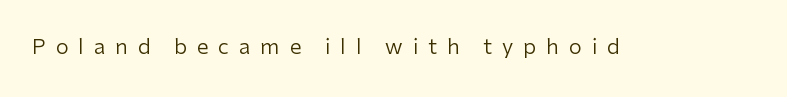
Q: Is the text bold? A: No.
Q: Is the text italic (slanted)? A: No, it is upright.
Q: Is the text underlined? A: No.
Q: Is the spacing between letters normal or unusually wide? A: Unusually wide.
